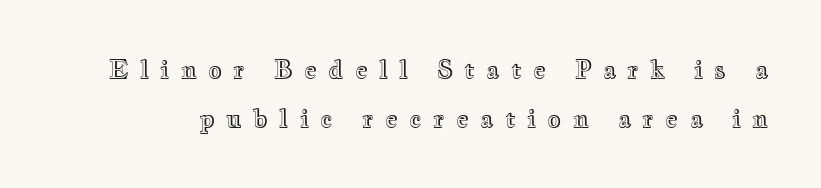
Q: Is the text italic (slanted)? A: No, it is upright.
Q: Is the text underlined? A: No.
Q: Is the spacing between letters normal or unusually wide? A: Unusually wide.
Q: Is the spacing between lines tight, normal or loose? A: Loose.
